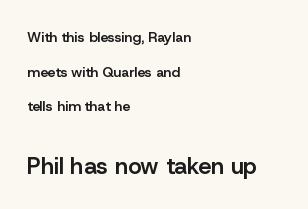
The image shows 23 px text type, upright; set left-aligned, loose line spacing (2.48x), normal letter spacing, not underlined; the second (bottom) block is 1.64x larger.
